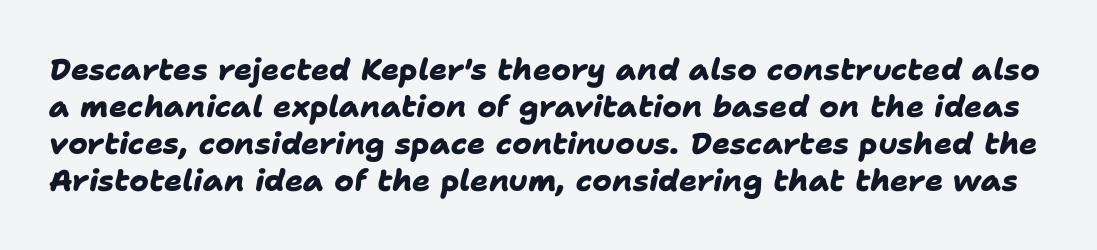
{"serif": "no", "bold": "yes", "weight": "heavy", "width": "normal", "stroke_contrast": "low", "x_height": "medium", "monospaced": "no", "underline": "no", "line_spacing_ratio": 1.23, "letter_spacing": "normal", "letter_spacing_em": 0.0, "glyph_px": 30}
